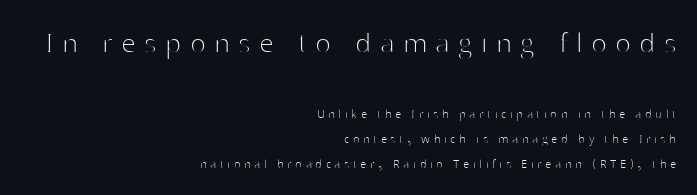
Q: Is the text bold? A: No.
Q: Is the text italic (slanted)? A: No, it is upright.
Q: Is the typeface a serif or a sans-serif typeface? A: Sans-serif.
Q: Is the text underlined? A: No.
Q: How is the paragraph aligned? A: Right-aligned.
Q: Is the spacing between letters normal or unusually wide? A: Unusually wide.
Q: Which block of text is set in a larger size, the first (top) or the second (bottom)? A: The first (top) one.
Q: Width (condensed, normal, or wide)? A: Normal.
Q: Stroke contrast? A: High.
Q: x-height? A: Medium.
Q: Monospaced? A: No.
